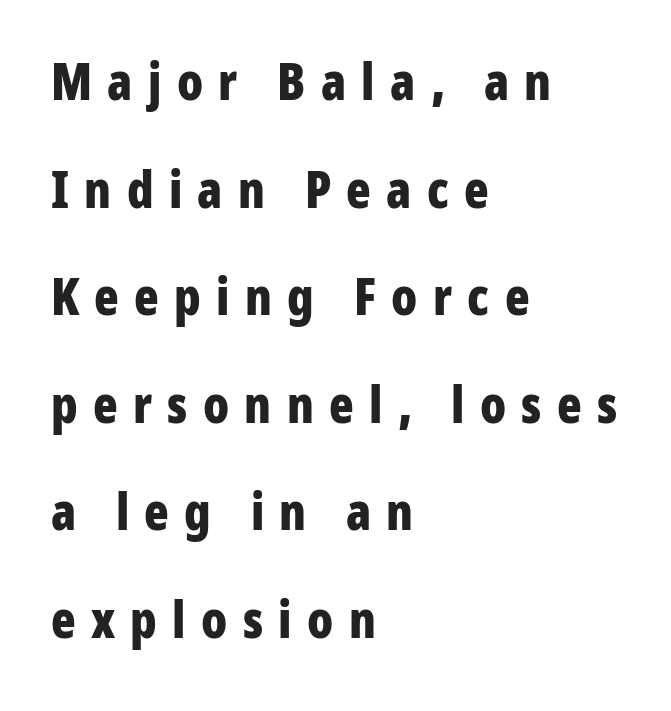
These lines are rendered in a variable-pitch font. The text was rendered using a sans face with plain stroke endings. Check the space under the baseline: it is left empty. Characters follow at a spacing far wider than the type designer built in.
